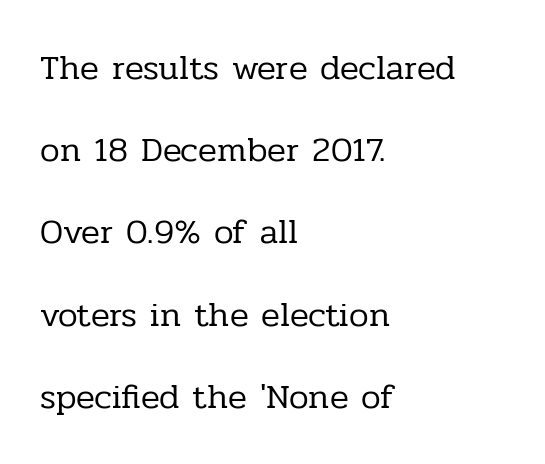
The image shows 35 px regular-weight serif type, upright; set left-aligned, loose line spacing (2.35x), normal letter spacing, not underlined; low stroke contrast and a medium x-height.
